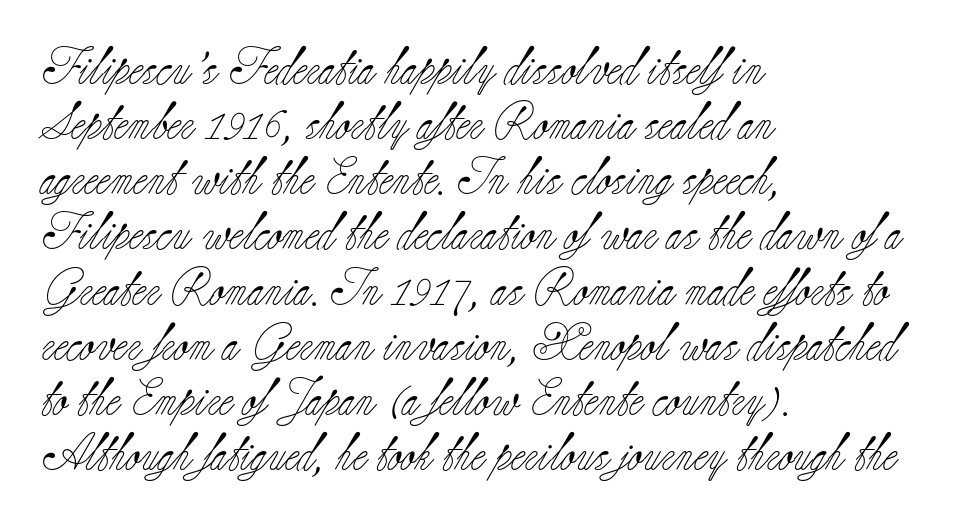
{"serif": "yes", "bold": "no", "weight": "light", "width": "normal", "stroke_contrast": "low", "x_height": "small", "monospaced": "no", "underline": "no", "align": "left", "line_spacing": "normal", "line_spacing_ratio": 1.49, "letter_spacing": "normal", "letter_spacing_em": 0.0, "glyph_px": 37}
